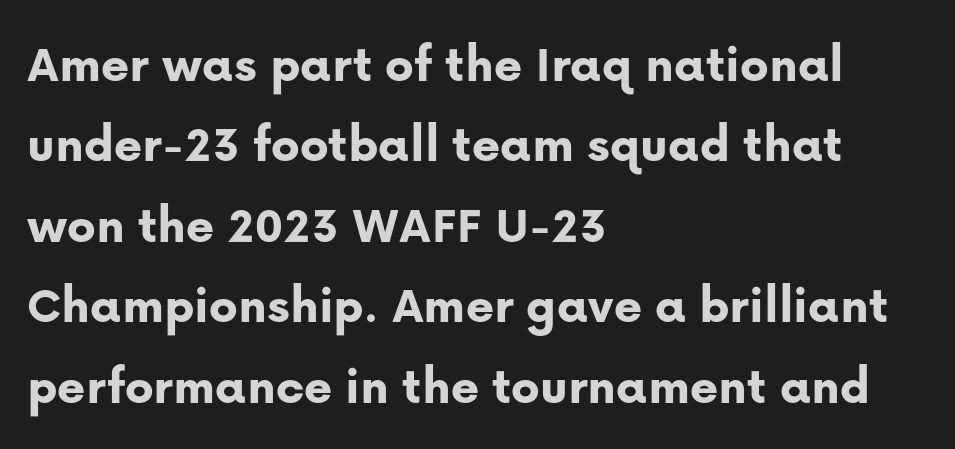
{"serif": "no", "italic": "no", "bold": "yes", "weight": "bold", "width": "normal", "stroke_contrast": "low", "x_height": "medium", "monospaced": "no", "underline": "no", "align": "left", "line_spacing": "normal", "line_spacing_ratio": 1.49, "letter_spacing": "normal", "letter_spacing_em": 0.0, "glyph_px": 54}
